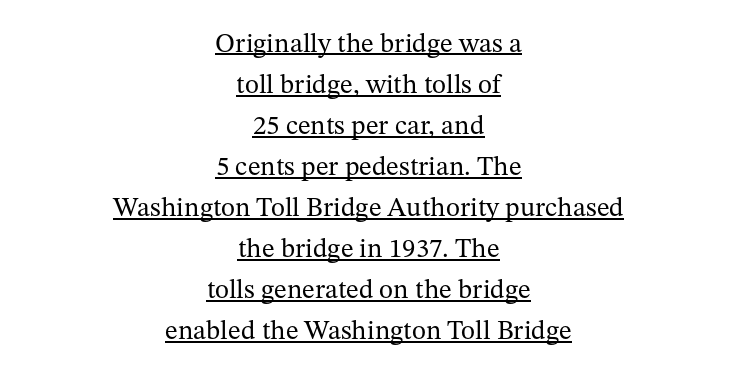
{"italic": "no", "bold": "no", "underline": "yes", "align": "center", "line_spacing": "normal", "line_spacing_ratio": 1.52, "letter_spacing": "normal", "letter_spacing_em": 0.0, "glyph_px": 27}
